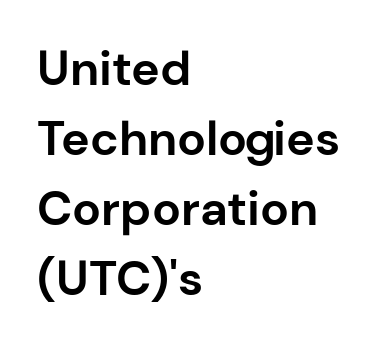
Q: Is the text bold? A: Yes.
Q: Is the text italic (slanted)? A: No, it is upright.
Q: Is the typeface a serif or a sans-serif typeface? A: Sans-serif.
Q: Is the text underlined? A: No.
Q: How is the paragraph aligned? A: Left-aligned.
Q: Is the spacing between letters normal or unusually wide? A: Normal.
Q: Is the spacing between lines tight, normal or loose? A: Normal.
Q: Width (condensed, normal, or wide)? A: Normal.
Q: Stroke contrast? A: Low.
Q: x-height? A: Medium.
Q: Monospaced? A: No.
